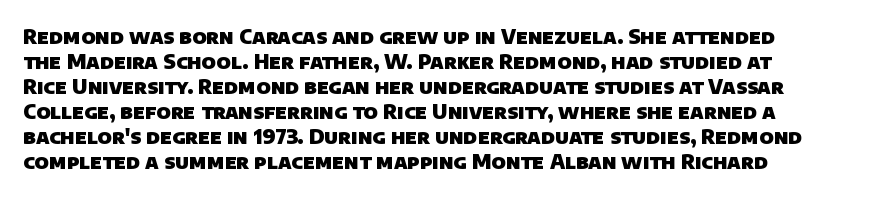
The image shows 20 px bold type; set normal line spacing (1.25x), normal letter spacing, not underlined.
